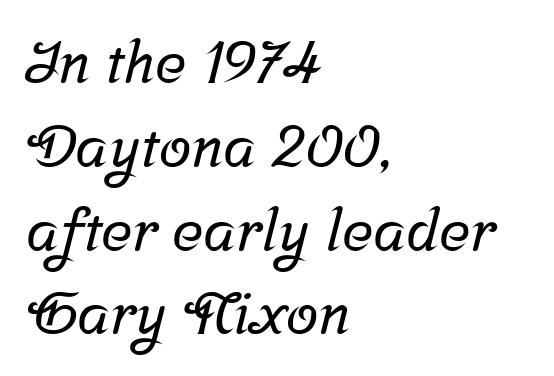
{"width": "normal", "stroke_contrast": "low", "x_height": "medium", "monospaced": "no", "underline": "no", "align": "left", "line_spacing": "normal", "line_spacing_ratio": 1.42, "letter_spacing": "normal", "letter_spacing_em": 0.0, "glyph_px": 59}
